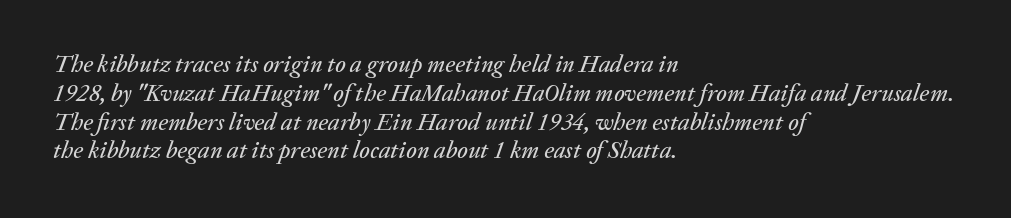
An italicized treatment has been applied to the whole sample. Here the glyphs are tracked normally, forming tight word shapes. The compositor pushed each line to the left boundary. A clean baseline with only descenders dipping below it.
